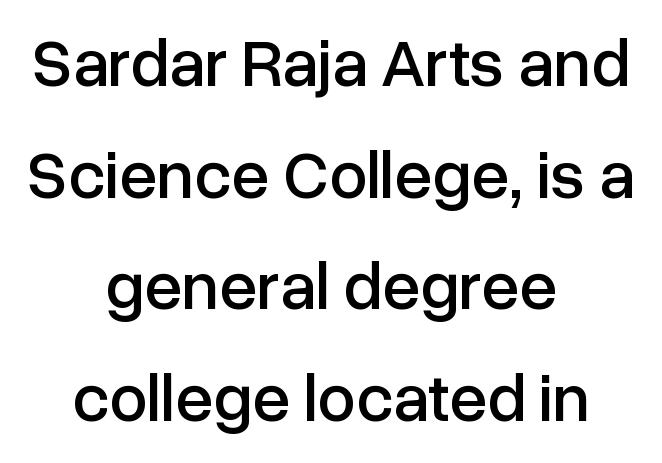
{"serif": "no", "italic": "no", "width": "normal", "stroke_contrast": "low", "x_height": "medium", "monospaced": "no", "underline": "no", "align": "center", "line_spacing": "normal", "line_spacing_ratio": 1.64, "letter_spacing": "normal", "letter_spacing_em": 0.0, "glyph_px": 68}
